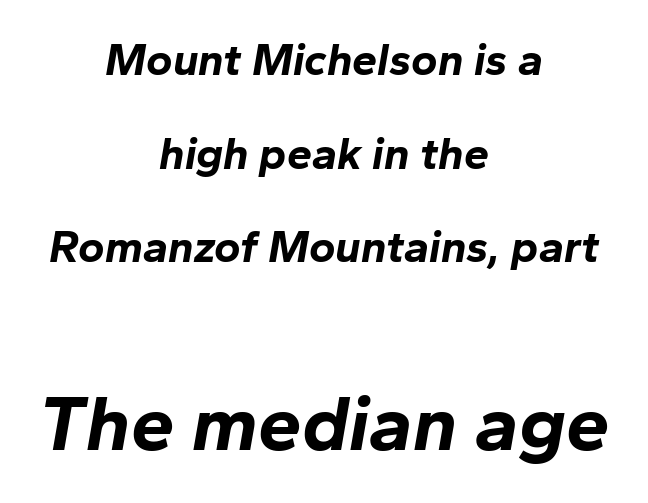
The image shows 78 px bold type, italic (leaning right); set centered, loose line spacing (2.08x), normal letter spacing, not underlined; the second (bottom) block is 1.73x larger; low stroke contrast and a medium x-height.
